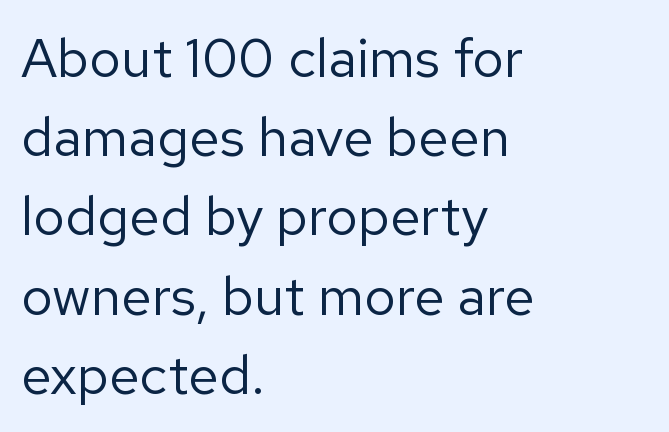
{"serif": "no", "italic": "no", "bold": "no", "weight": "regular", "width": "normal", "stroke_contrast": "low", "x_height": "medium", "monospaced": "no", "underline": "no", "align": "left", "line_spacing": "normal", "line_spacing_ratio": 1.44, "letter_spacing": "normal", "letter_spacing_em": 0.0, "glyph_px": 55}
